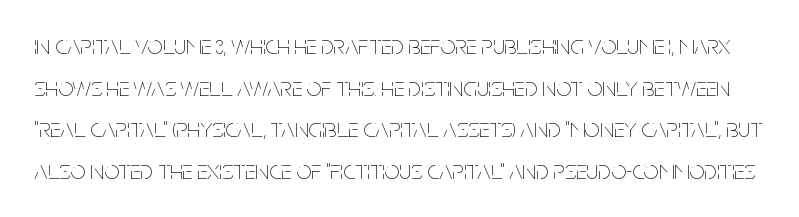
A clean baseline with only descenders dipping below it. In terms of leading, this rendering sits right in the middle. The horizontal fit of the characters is conventional and even. If you drew a line through each stem, it would be perfectly vertical.
